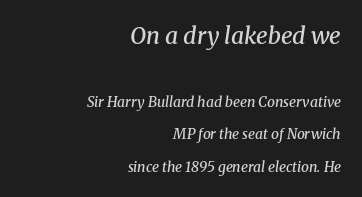
Q: Is the text bold? A: Semi-bold.
Q: Is the text italic (slanted)? A: Yes, it leans right by about 8 degrees.
Q: Is the text underlined? A: No.
Q: How is the paragraph aligned? A: Right-aligned.
Q: Is the spacing between letters normal or unusually wide? A: Normal.
Q: Is the spacing between lines tight, normal or loose? A: Loose.
Q: Which block of text is set in a larger size, the first (top) or the second (bottom)? A: The first (top) one.
